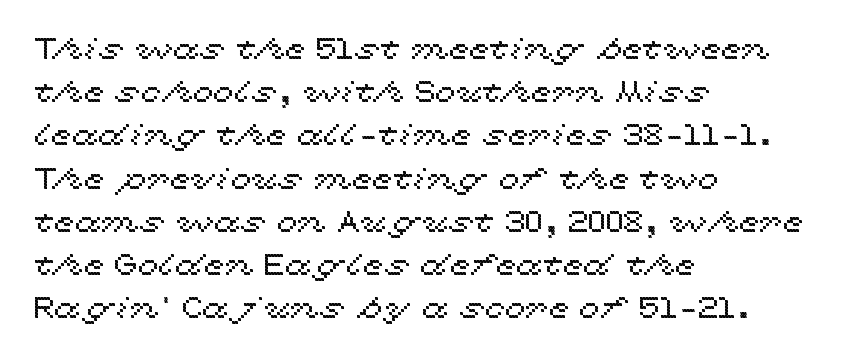
The image shows 30 px wide type; set left-aligned, normal line spacing (1.44x), normal letter spacing, not underlined; a medium x-height.
